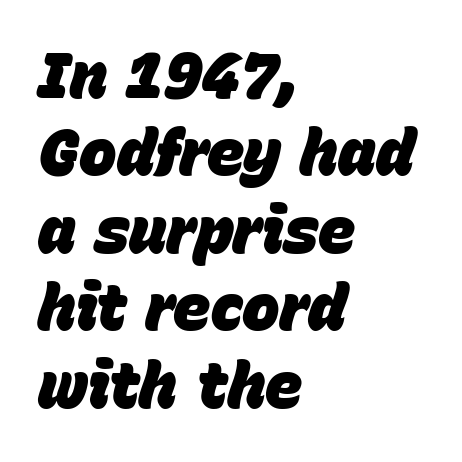
The image shows 63 px heavy type, italic (leaning right); set left-aligned, line spacing 1.23x, normal letter spacing, not underlined; low stroke contrast and a large x-height.
